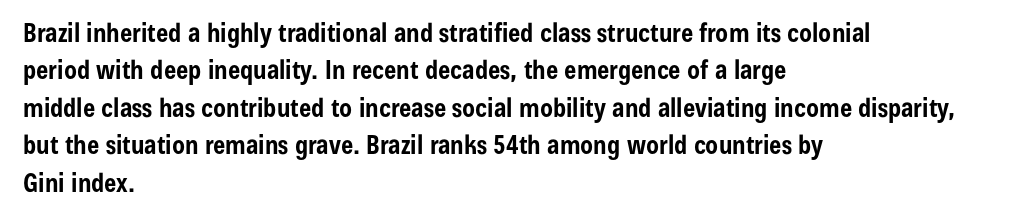
{"italic": "no", "bold": "yes", "underline": "no", "align": "left", "line_spacing": "normal", "line_spacing_ratio": 1.44, "letter_spacing": "normal", "letter_spacing_em": 0.0, "glyph_px": 26}
